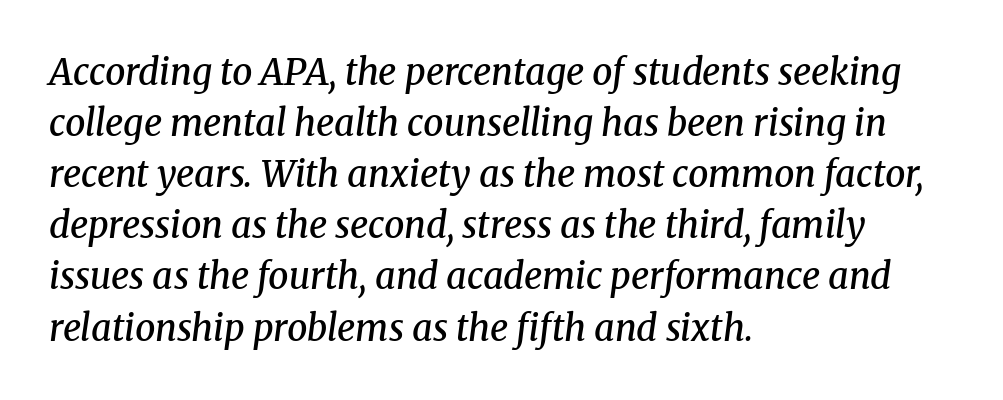
The image shows 36 px semibold serif type, italic (leaning right); set left-aligned, normal line spacing (1.42x), normal letter spacing, not underlined; medium stroke contrast and a medium x-height.
